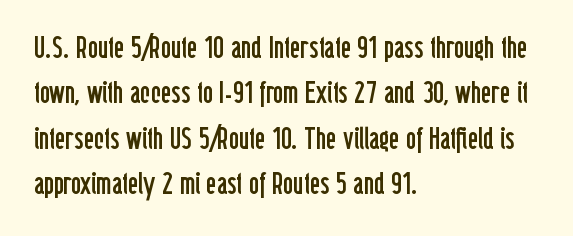
The image shows 31 px regular-weight, condensed sans-serif type, upright; set left-aligned, normal line spacing (1.46x), normal letter spacing, not underlined; low stroke contrast and a medium x-height.
